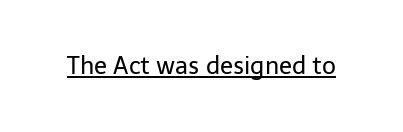
The image shows 24 px text type, upright; set normal letter spacing, underlined.
